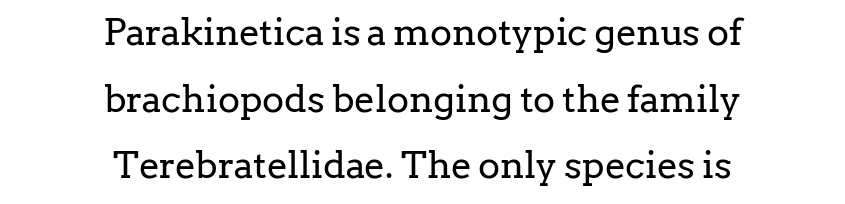
{"serif": "yes", "italic": "no", "bold": "no", "weight": "regular", "width": "normal", "stroke_contrast": "low", "x_height": "medium", "monospaced": "no", "underline": "no", "align": "center", "line_spacing_ratio": 1.8, "letter_spacing": "normal", "letter_spacing_em": 0.0, "glyph_px": 37}
